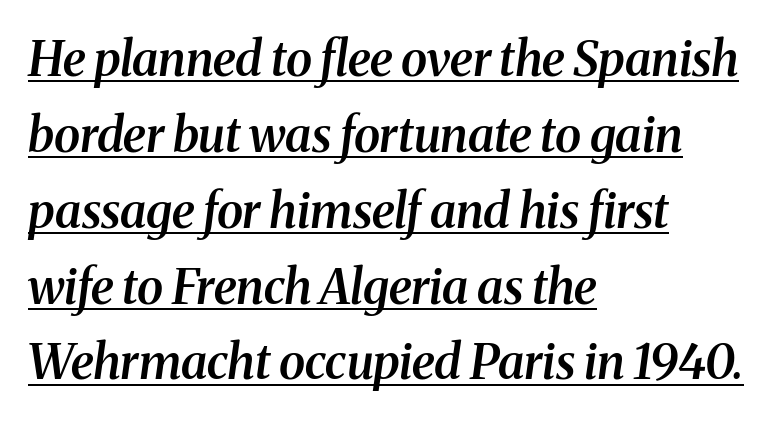
Q: Is the text bold? A: Semi-bold.
Q: Is the text italic (slanted)? A: Yes, it leans right by about 8 degrees.
Q: Is the typeface a serif or a sans-serif typeface? A: Serif.
Q: Is the text underlined? A: Yes.
Q: How is the paragraph aligned? A: Left-aligned.
Q: Is the spacing between letters normal or unusually wide? A: Normal.
Q: Is the spacing between lines tight, normal or loose? A: Normal.
Q: Width (condensed, normal, or wide)? A: Normal.
Q: Stroke contrast? A: Medium.
Q: x-height? A: Medium.
Q: Monospaced? A: No.
